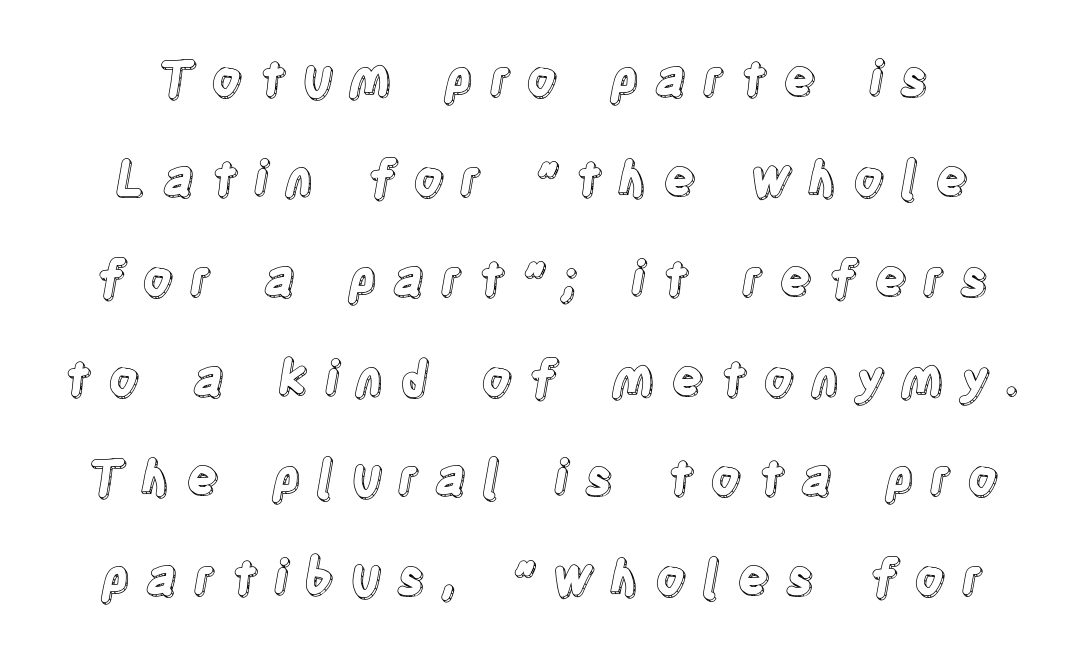
The image shows 48 px condensed type; set loose line spacing (2.08x), unusually wide letter spacing (+0.33 em), not underlined; a large x-height.
